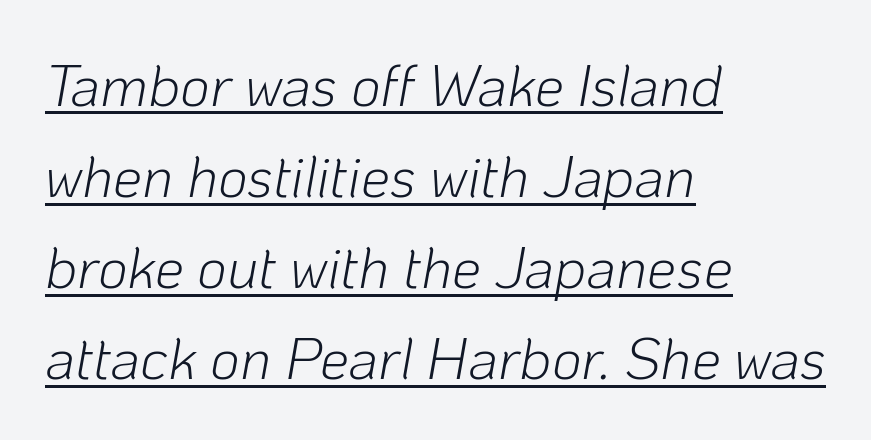
Inter-character spacing is left at the font's built-in metrics. The compositor pushed each line to the left boundary. Designer's note — italics engaged. The rendering uses natural spacing where letterforms have individual widths.
